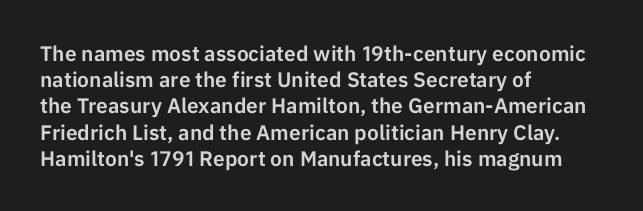
{"italic": "no", "underline": "no", "align": "left", "line_spacing": "normal", "line_spacing_ratio": 1.25, "letter_spacing": "normal", "letter_spacing_em": 0.0, "glyph_px": 21}
